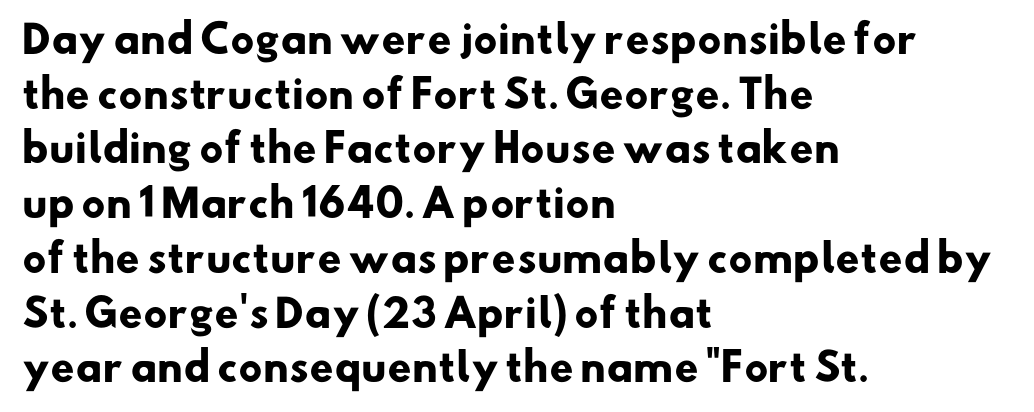
Note the varied advance widths — an 'i' is clearly narrower than an 'm'. Typeset ragged right — the left edge is the straight one. A dark, heavy texture on the line: the type is bold. Each letter's strokes conclude bluntly, with no projecting serifs. Descenders are the only things crossing below the line.
